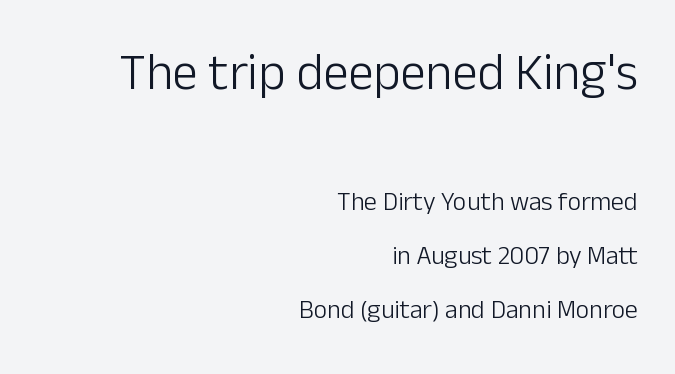
{"serif": "no", "italic": "no", "bold": "no", "weight": "light", "width": "normal", "stroke_contrast": "low", "x_height": "medium", "monospaced": "no", "underline": "no", "align": "right", "line_spacing": "loose", "line_spacing_ratio": 2.07, "letter_spacing": "normal", "letter_spacing_em": 0.0, "larger_block": "first", "size_ratio": 1.96, "glyph_px": 51}
